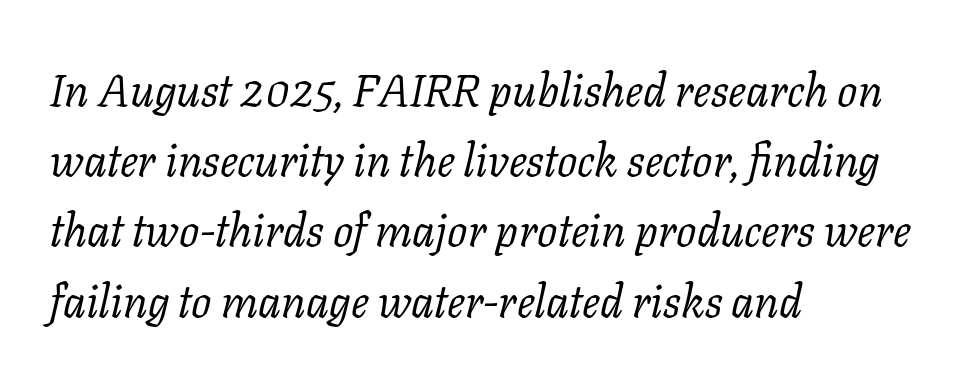
Q: Is the text bold? A: No.
Q: Is the text italic (slanted)? A: Yes, it leans right by about 11 degrees.
Q: Is the typeface a serif or a sans-serif typeface? A: Serif.
Q: Is the text underlined? A: No.
Q: How is the paragraph aligned? A: Left-aligned.
Q: Is the spacing between letters normal or unusually wide? A: Normal.
Q: Is the spacing between lines tight, normal or loose? A: Normal.
Q: Width (condensed, normal, or wide)? A: Normal.
Q: Stroke contrast? A: Low.
Q: x-height? A: Medium.
Q: Monospaced? A: No.
